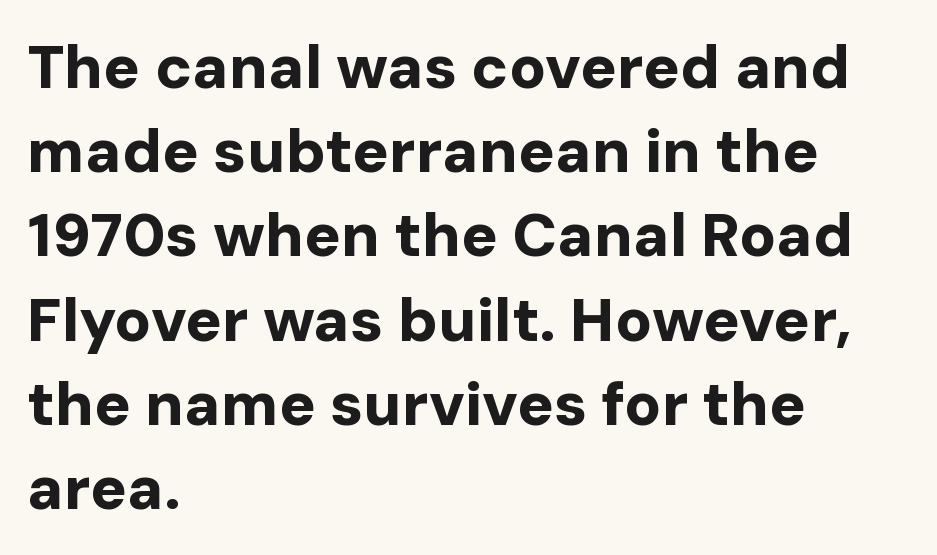
{"serif": "no", "italic": "no", "bold": "yes", "weight": "bold", "width": "normal", "stroke_contrast": "low", "x_height": "medium", "monospaced": "no", "underline": "no", "align": "left", "line_spacing": "normal", "line_spacing_ratio": 1.38, "letter_spacing": "normal", "letter_spacing_em": 0.0, "glyph_px": 61}
